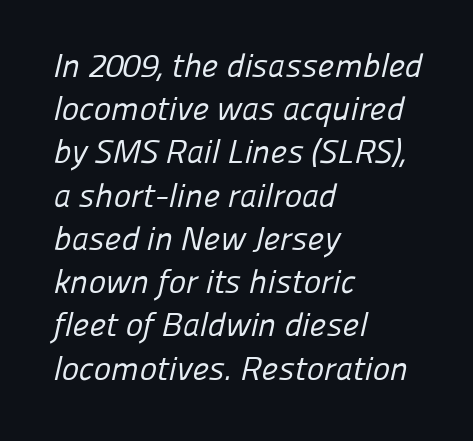
Q: Is the text bold? A: No.
Q: Is the typeface a serif or a sans-serif typeface? A: Sans-serif.
Q: Is the text underlined? A: No.
Q: How is the paragraph aligned? A: Left-aligned.
Q: Is the spacing between letters normal or unusually wide? A: Normal.
Q: Is the spacing between lines tight, normal or loose? A: Normal.
Q: Width (condensed, normal, or wide)? A: Normal.
Q: Stroke contrast? A: Low.
Q: x-height? A: Medium.
Q: Monospaced? A: No.
